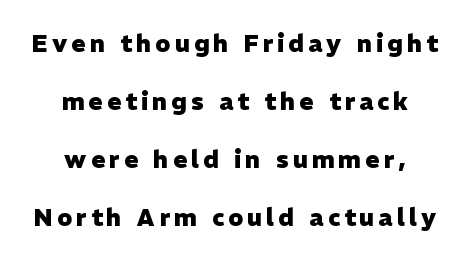
The image shows 24 px bold type, upright; set centered, loose line spacing (2.41x), not underlined.
